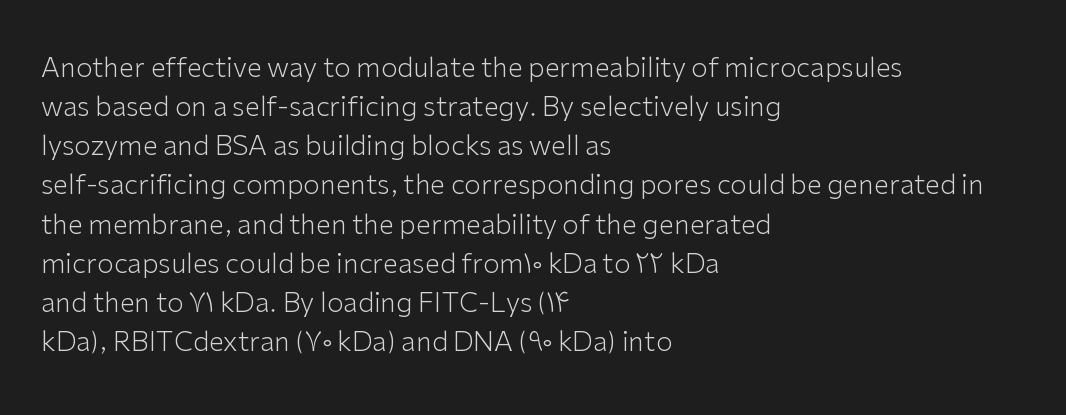
Default kerning and tracking; the words read as compact shapes. No heavy texture on the line: the type isn't bold. A roman cut, with each character standing at attention. Notice how the passage keeps a crisp vertical edge on the left only. Bare-footed words on every line.
